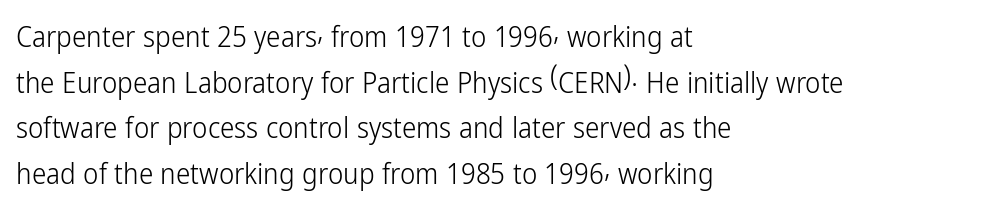
The image shows 29 px light, condensed sans-serif type, upright; set left-aligned, normal line spacing (1.57x), normal letter spacing, not underlined; low stroke contrast and a medium x-height.
